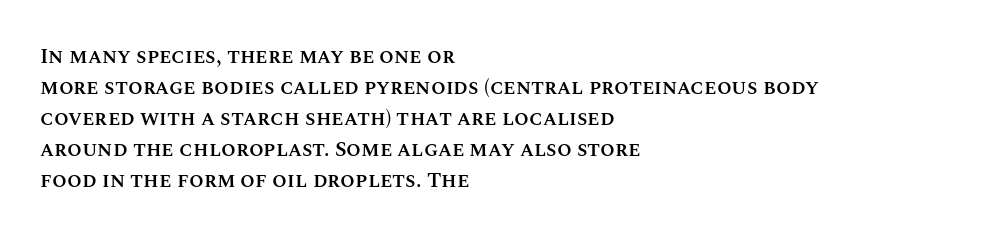
The image shows 21 px text type, upright; set left-aligned, normal line spacing (1.48x), normal letter spacing, not underlined.
